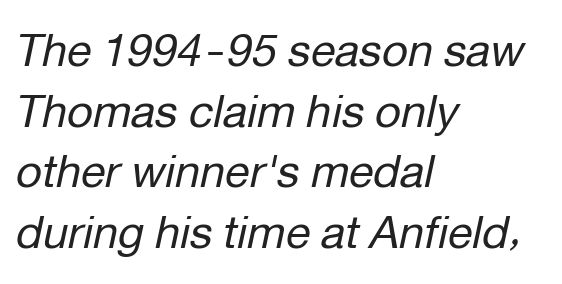
The image shows 45 px regular-weight type, italic (leaning right); set left-aligned, normal line spacing (1.35x), normal letter spacing, not underlined; low stroke contrast and a medium x-height.
